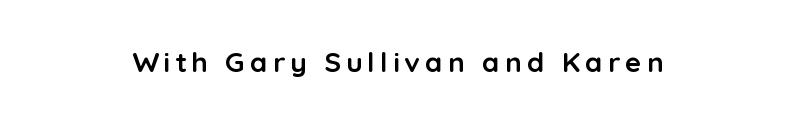
The image shows 28 px semibold sans-serif type, upright; set not underlined; low stroke contrast and a medium x-height.
